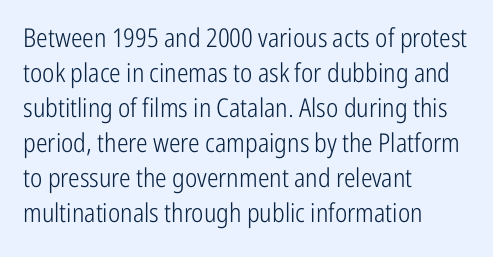
How are the letters spaced? Ordinarily, with no added tracking. Has an underline been added? It has not. Honestly, the row spacing looks completely unremarkable. The font is comparable to plain body text, perhaps lighter. Visually the block forms a straight wall on the left and a jagged coastline on the right.
